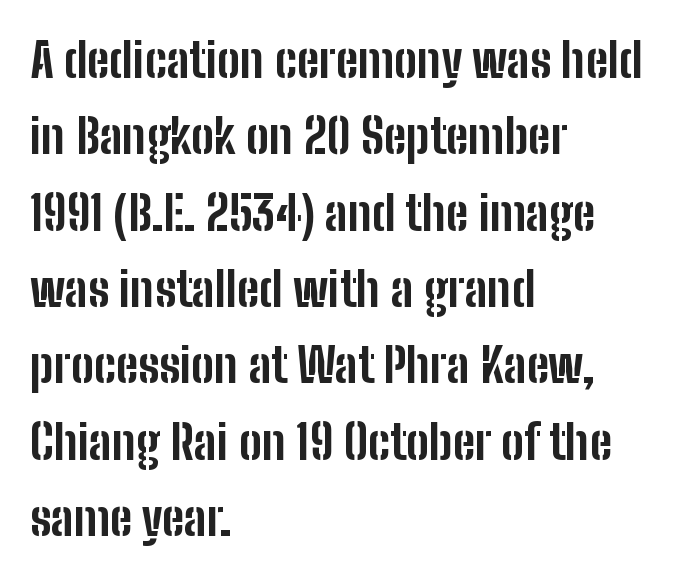
The image shows 48 px bold, condensed sans-serif type, upright; set left-aligned, normal line spacing (1.59x), normal letter spacing, not underlined; low stroke contrast and a medium x-height.
